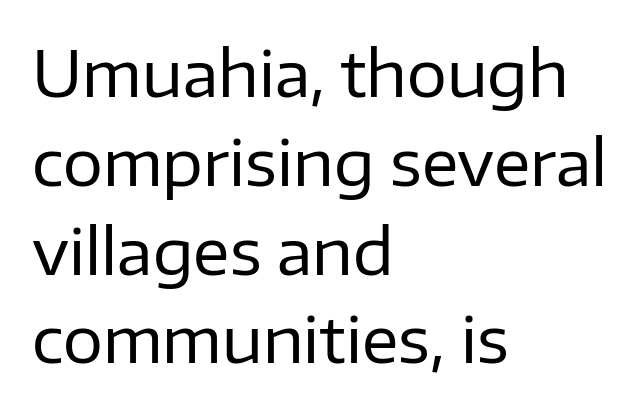
Q: Is the text bold? A: No.
Q: Is the text italic (slanted)? A: No, it is upright.
Q: Is the typeface a serif or a sans-serif typeface? A: Sans-serif.
Q: Is the text underlined? A: No.
Q: How is the paragraph aligned? A: Left-aligned.
Q: Is the spacing between letters normal or unusually wide? A: Normal.
Q: Is the spacing between lines tight, normal or loose? A: Normal.
Q: Width (condensed, normal, or wide)? A: Normal.
Q: Stroke contrast? A: Low.
Q: x-height? A: Medium.
Q: Monospaced? A: No.
